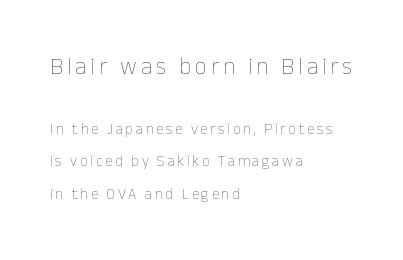
Q: Is the text bold? A: No.
Q: Is the text italic (slanted)? A: No, it is upright.
Q: Is the text underlined? A: No.
Q: How is the paragraph aligned? A: Left-aligned.
Q: Is the spacing between lines tight, normal or loose? A: Loose.
Q: Which block of text is set in a larger size, the first (top) or the second (bottom)? A: The first (top) one.
